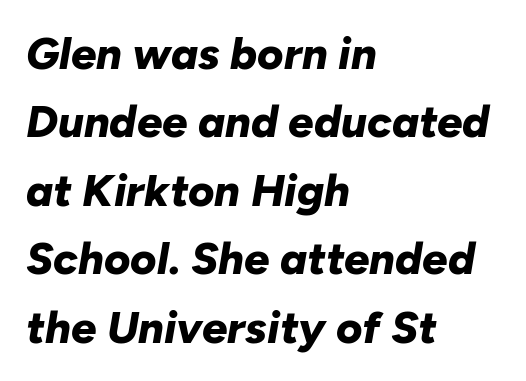
Q: Is the text bold? A: Yes.
Q: Is the text italic (slanted)? A: Yes, it leans right by about 10 degrees.
Q: Is the text underlined? A: No.
Q: How is the paragraph aligned? A: Left-aligned.
Q: Is the spacing between letters normal or unusually wide? A: Normal.
Q: Is the spacing between lines tight, normal or loose? A: Normal.
Q: Width (condensed, normal, or wide)? A: Normal.
Q: Stroke contrast? A: Low.
Q: x-height? A: Medium.
Q: Monospaced? A: No.
